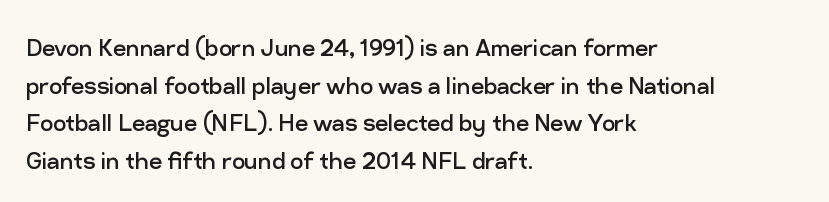
Q: Is the text bold? A: No.
Q: Is the text italic (slanted)? A: No, it is upright.
Q: Is the typeface a serif or a sans-serif typeface? A: Sans-serif.
Q: Is the text underlined? A: No.
Q: How is the paragraph aligned? A: Left-aligned.
Q: Is the spacing between letters normal or unusually wide? A: Normal.
Q: Is the spacing between lines tight, normal or loose? A: Normal.
Q: Width (condensed, normal, or wide)? A: Normal.
Q: Stroke contrast? A: Low.
Q: x-height? A: Medium.
Q: Monospaced? A: No.
